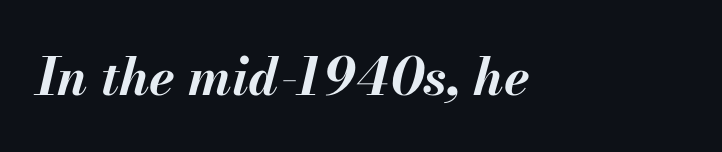
Q: Is the text bold? A: Yes.
Q: Is the text italic (slanted)? A: Yes, it leans right by about 13 degrees.
Q: Is the text underlined? A: No.
Q: Is the spacing between letters normal or unusually wide? A: Normal.
Q: Width (condensed, normal, or wide)? A: Normal.
Q: Stroke contrast? A: Medium.
Q: x-height? A: Small.
Q: Monospaced? A: No.
